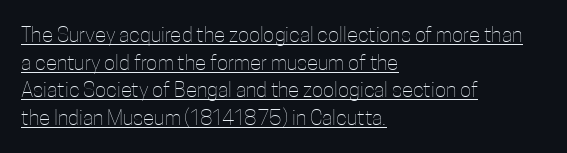
Q: Is the text bold? A: No.
Q: Is the text italic (slanted)? A: No, it is upright.
Q: Is the text underlined? A: Yes.
Q: How is the paragraph aligned? A: Left-aligned.
Q: Is the spacing between letters normal or unusually wide? A: Normal.
Q: Is the spacing between lines tight, normal or loose? A: Normal.
